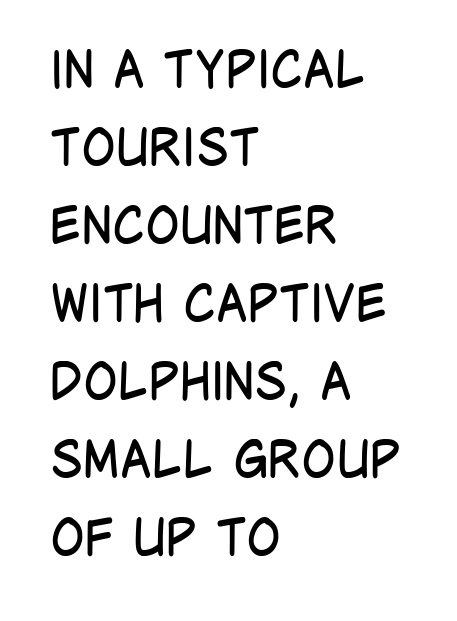
The image shows 51 px regular-weight, condensed sans-serif type, upright; set left-aligned, normal line spacing (1.53x), normal letter spacing, not underlined; low stroke contrast and a large x-height.
